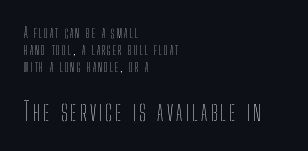
The image shows 25 px text type, upright; set left-aligned, line spacing 1.23x, not underlined; the second (bottom) block is 1.79x larger.
